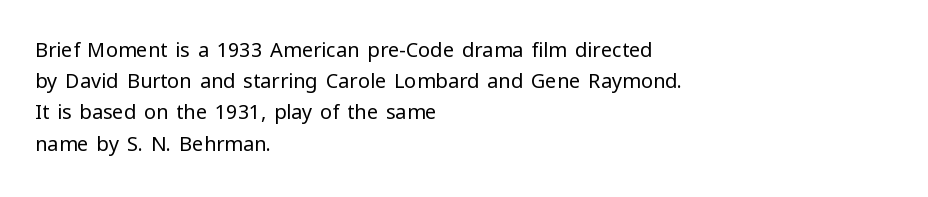
The image shows 20 px text type, upright; set left-aligned, normal line spacing (1.56x), normal letter spacing, not underlined.
